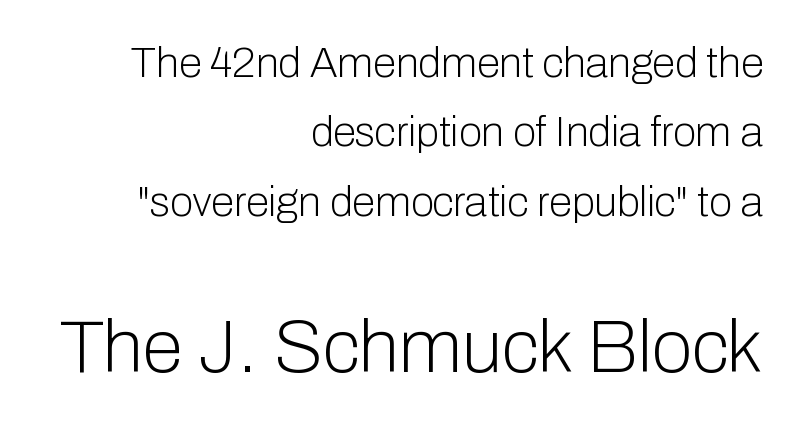
The image shows 74 px light sans-serif type, upright; set right-aligned, normal line spacing (1.65x), normal letter spacing, not underlined; the second (bottom) block is 1.76x larger; low stroke contrast and a medium x-height.
